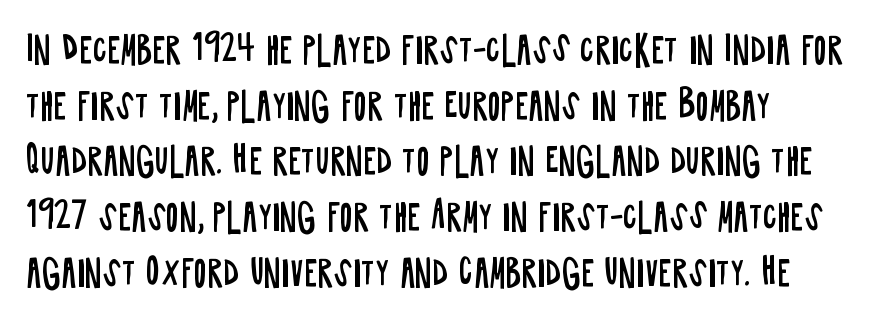
The image shows 35 px regular-weight, condensed sans-serif type, upright; set left-aligned, normal line spacing (1.59x), normal letter spacing, not underlined; low stroke contrast and a large x-height.
